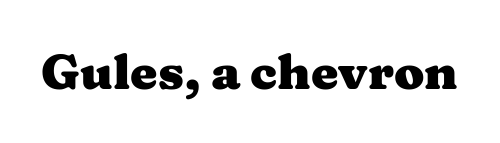
{"serif": "yes", "italic": "no", "bold": "yes", "weight": "heavy", "width": "wide", "stroke_contrast": "medium", "x_height": "medium", "monospaced": "no", "underline": "no", "letter_spacing": "normal", "letter_spacing_em": 0.0, "glyph_px": 49}
